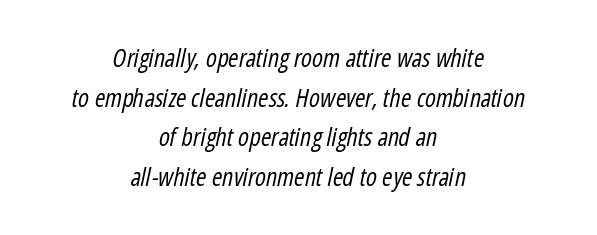
The image shows 25 px text type, italic (leaning right); set centered, normal line spacing (1.59x), normal letter spacing, not underlined.
